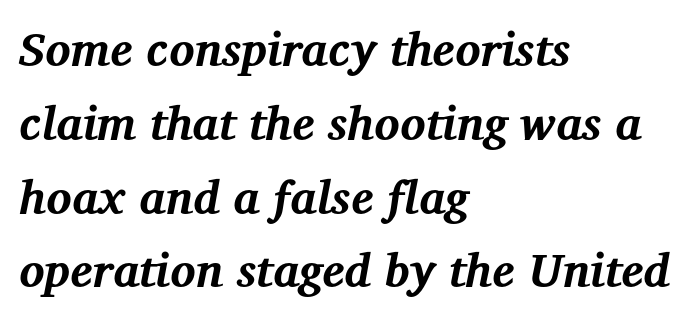
Q: Is the text bold? A: Yes.
Q: Is the text italic (slanted)? A: Yes, it leans right by about 12 degrees.
Q: Is the typeface a serif or a sans-serif typeface? A: Serif.
Q: Is the text underlined? A: No.
Q: How is the paragraph aligned? A: Left-aligned.
Q: Is the spacing between letters normal or unusually wide? A: Normal.
Q: Is the spacing between lines tight, normal or loose? A: Normal.
Q: Width (condensed, normal, or wide)? A: Normal.
Q: Stroke contrast? A: Medium.
Q: x-height? A: Medium.
Q: Monospaced? A: No.
